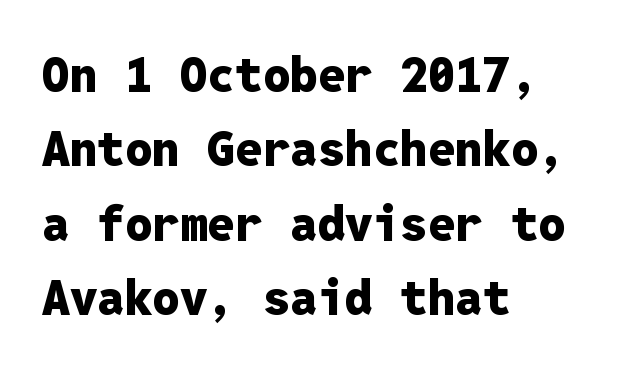
Q: Is the text bold? A: Yes.
Q: Is the text italic (slanted)? A: No, it is upright.
Q: Is the typeface a serif or a sans-serif typeface? A: Sans-serif.
Q: Is the text underlined? A: No.
Q: How is the paragraph aligned? A: Left-aligned.
Q: Is the spacing between letters normal or unusually wide? A: Normal.
Q: Is the spacing between lines tight, normal or loose? A: Normal.
Q: Width (condensed, normal, or wide)? A: Normal.
Q: Stroke contrast? A: Low.
Q: x-height? A: Medium.
Q: Monospaced? A: Yes.
